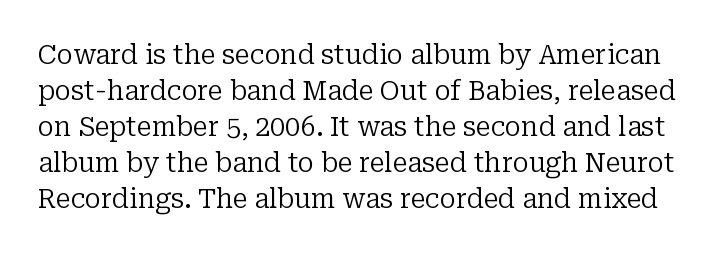
The image shows 27 px text type, upright; set normal line spacing (1.33x), normal letter spacing, not underlined.
